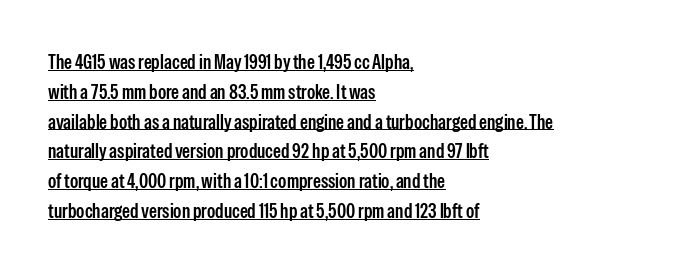
The image shows 20 px text type, upright; set left-aligned, normal line spacing (1.49x), normal letter spacing, underlined.
